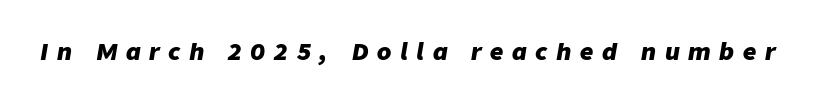
{"italic": "yes", "lean": "right", "slant_degrees": 9, "bold": "yes", "underline": "no", "letter_spacing": "wide", "letter_spacing_em": 0.38, "glyph_px": 23}
